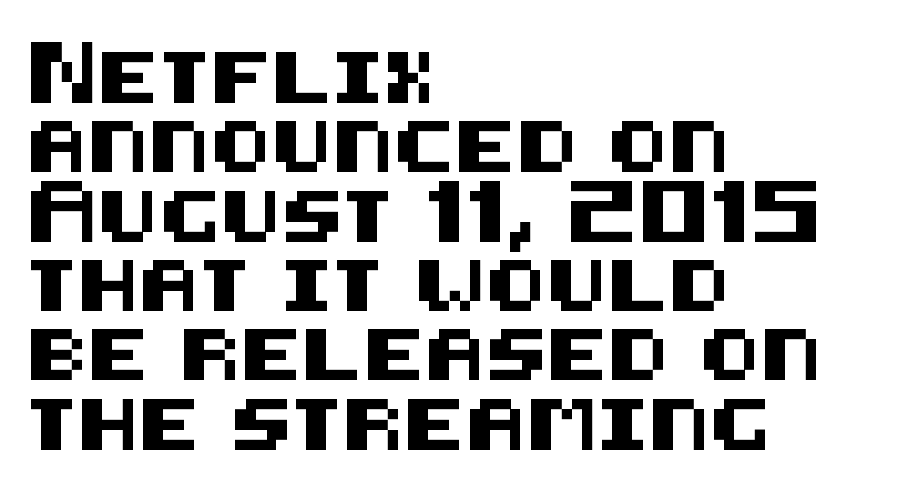
The image shows 51 px sans-serif type, upright; set left-aligned, normal line spacing (1.36x), normal letter spacing, not underlined; medium stroke contrast and a large x-height.
